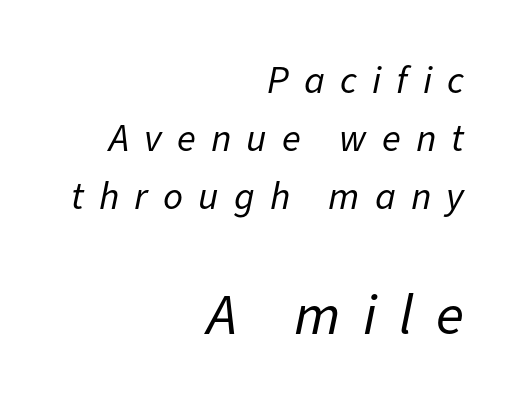
The image shows 58 px regular-weight type, italic (leaning right); set right-aligned, normal line spacing (1.49x), unusually wide letter spacing (+0.39 em), not underlined; the second (bottom) block is 1.49x larger; low stroke contrast and a medium x-height.
